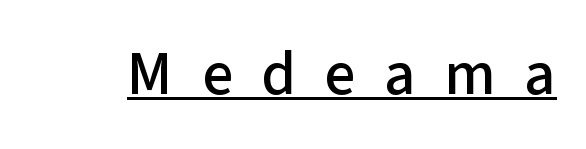
The image shows 62 px sans-serif type, upright; set unusually wide letter spacing (+0.46 em), underlined; low stroke contrast and a medium x-height.
